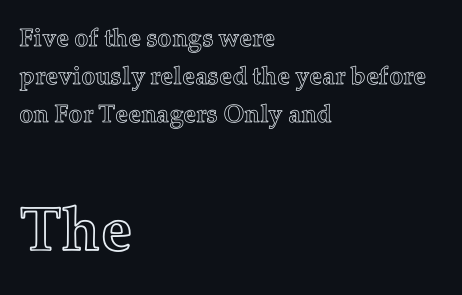
{"italic": "no", "width": "normal", "x_height": "medium", "monospaced": "no", "underline": "no", "align": "left", "line_spacing": "normal", "line_spacing_ratio": 1.52, "letter_spacing": "normal", "letter_spacing_em": 0.0, "larger_block": "second", "size_ratio": 2.48, "glyph_px": 62}
